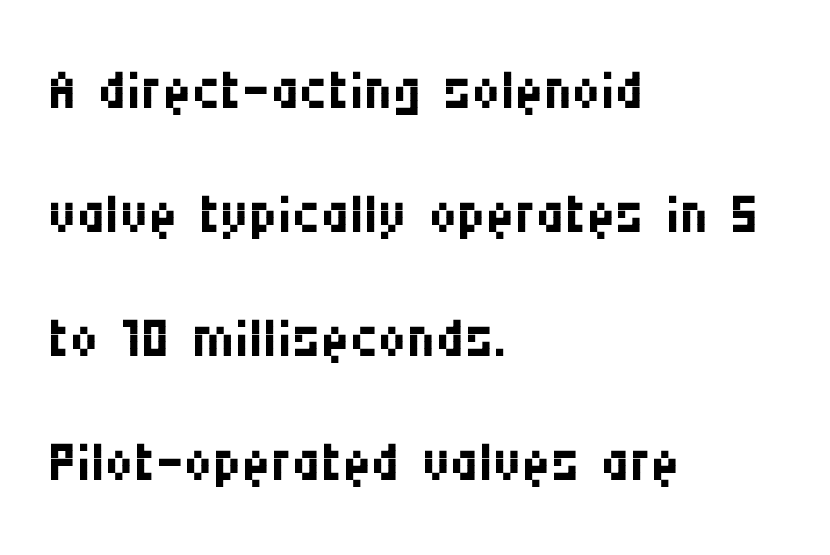
The image shows 79 px regular-weight, condensed sans-serif type, upright; set left-aligned, normal line spacing (1.57x), normal letter spacing, not underlined; medium stroke contrast and a large x-height.
